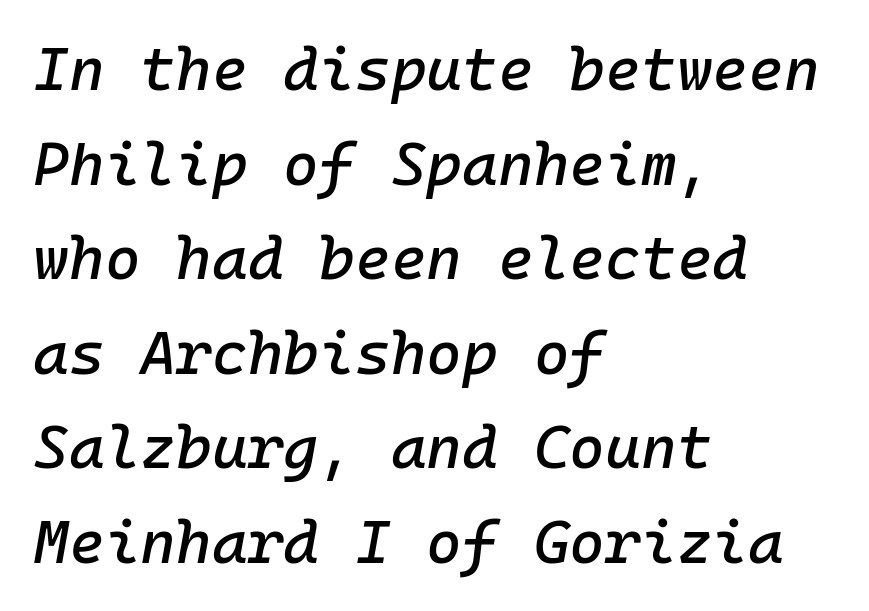
{"italic": "yes", "lean": "right", "slant_degrees": 10, "width": "normal", "stroke_contrast": "low", "x_height": "medium", "monospaced": "yes", "underline": "no", "align": "left", "line_spacing": "normal", "line_spacing_ratio": 1.55, "letter_spacing": "normal", "letter_spacing_em": 0.0, "glyph_px": 61}
